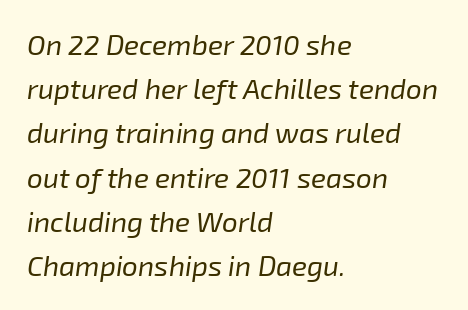
Tracking value appears to be zero — textbook default spacing. Looking at the ascenders, they clearly lean. Rows of type keep a routine distance in the vertical direction. Note the varied advance widths — an 'i' is clearly narrower than an 'm'. The letters look calm and open, with moderate or lighter stems. Every row of glyphs begins at an identical x-position on the left.
